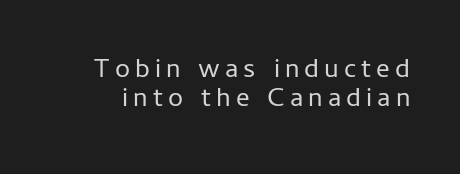
Vertical stems look standard width or narrower in stroke. Rule under the text: the space is simply empty. Style check: upright. This block would grow much taller if given ordinary leading; it's compressed now.
